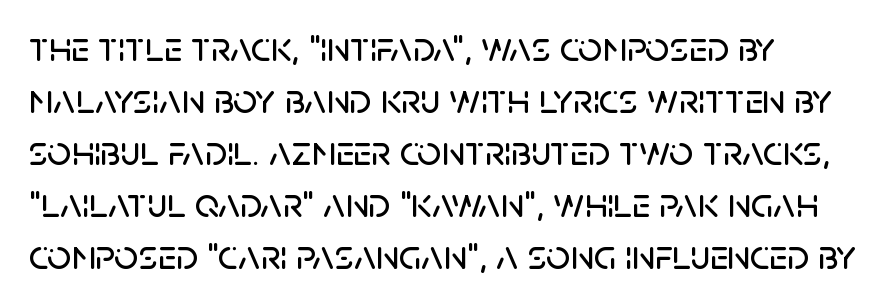
Unlike a traditional serif, this face leaves its strokes unadorned. Nope, not italic — everything's standing straight. Beneath every word, the page is bare. A typesetter would call this proportional, since set widths differ per character. Tracking here is standard; glyphs follow each other at the usual distance.
